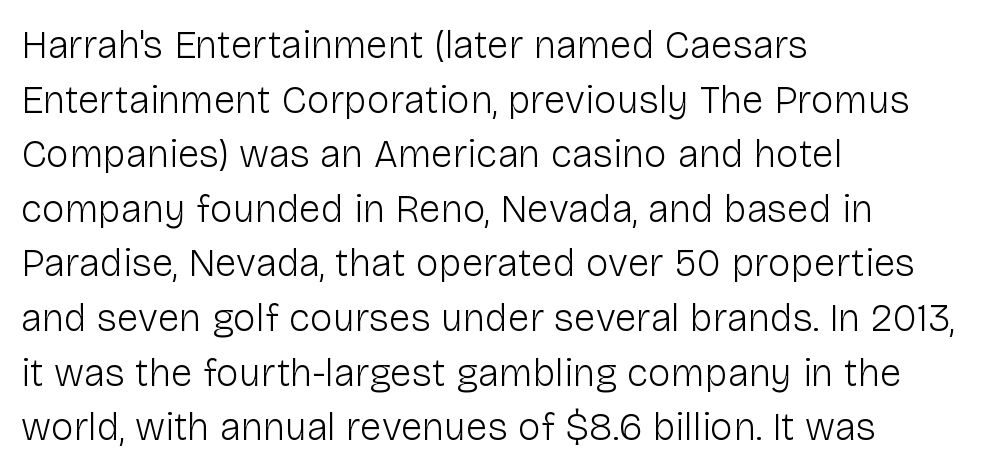
The line texture is even and compact thanks to regular tracking. Quick note: underline off. Does the type have serifs? No, each stem ends abruptly. Varying glyph widths throughout — classic text-font behaviour. The letters stand straight up with perfectly vertical stems.
